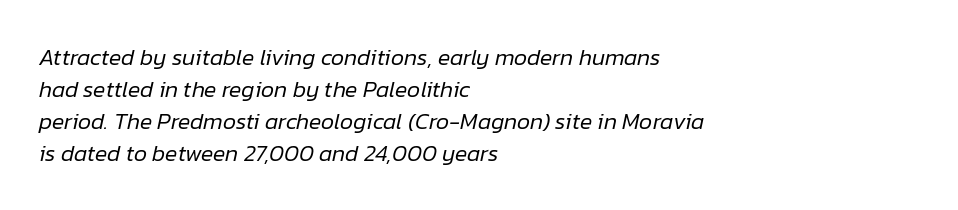
{"italic": "yes", "lean": "right", "slant_degrees": 12, "bold": "no", "underline": "no", "align": "left", "line_spacing": "normal", "line_spacing_ratio": 1.39, "letter_spacing": "normal", "letter_spacing_em": 0.0, "glyph_px": 23}
